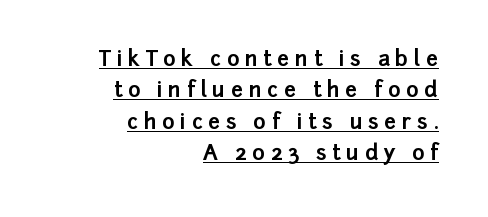
Q: Is the text bold? A: Yes.
Q: Is the text italic (slanted)? A: No, it is upright.
Q: Is the text underlined? A: Yes.
Q: How is the paragraph aligned? A: Right-aligned.
Q: Is the spacing between letters normal or unusually wide? A: Unusually wide.
Q: Is the spacing between lines tight, normal or loose? A: Normal.
